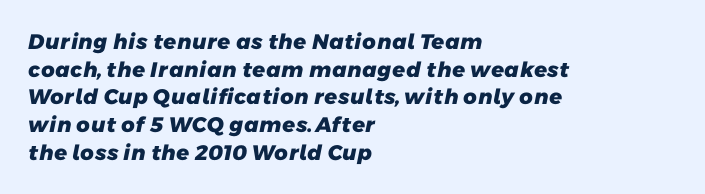
Summary of vertical rhythm: regular, with standard interline spacing. The tracking reads as untouched default to a designer's eye. The baseline area is clear. I'd describe the lettering as bold — thick and assertive. Short and long lines alike share a common starting point at left.
